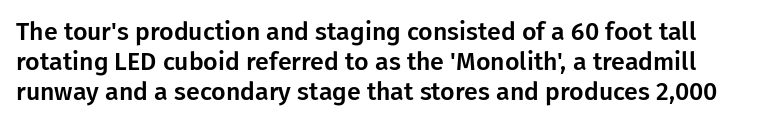
A bare baseline throughout the passage. Here the glyphs are tracked normally, forming tight word shapes. Posture: straight, roman, zero tilt.
